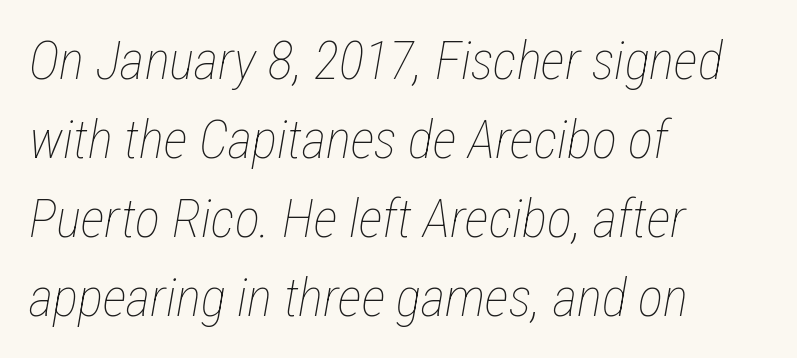
Q: Is the text bold? A: No.
Q: Is the text italic (slanted)? A: Yes, it leans right by about 12 degrees.
Q: Is the text underlined? A: No.
Q: How is the paragraph aligned? A: Left-aligned.
Q: Is the spacing between letters normal or unusually wide? A: Normal.
Q: Is the spacing between lines tight, normal or loose? A: Normal.
Q: Width (condensed, normal, or wide)? A: Condensed.
Q: Stroke contrast? A: Low.
Q: x-height? A: Medium.
Q: Monospaced? A: No.
